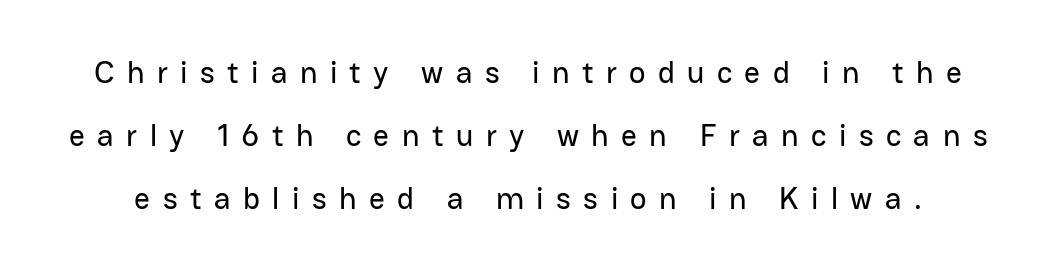
Someone cranked the tracking dial way up on this one. Nope, no serifs anywhere on these letters. Is there much room between lines? Yes — plenty of vertical air separates them. The specimen omits any rule beneath the text block's lines. The specimen reads as upright at a glance.
